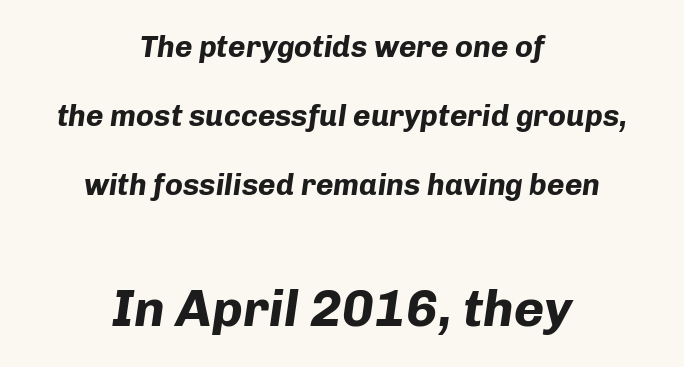
The image shows 52 px bold type, italic (leaning right); set centered, loose line spacing (2.3x), normal letter spacing, not underlined; the second (bottom) block is 1.73x larger; low stroke contrast and a medium x-height.
